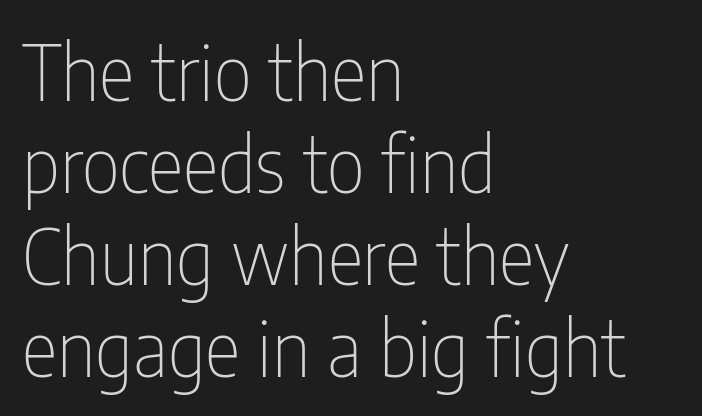
Q: Is the text bold? A: No.
Q: Is the text italic (slanted)? A: No, it is upright.
Q: Is the typeface a serif or a sans-serif typeface? A: Sans-serif.
Q: Is the text underlined? A: No.
Q: How is the paragraph aligned? A: Left-aligned.
Q: Is the spacing between letters normal or unusually wide? A: Normal.
Q: Width (condensed, normal, or wide)? A: Condensed.
Q: Stroke contrast? A: Low.
Q: x-height? A: Medium.
Q: Monospaced? A: No.
